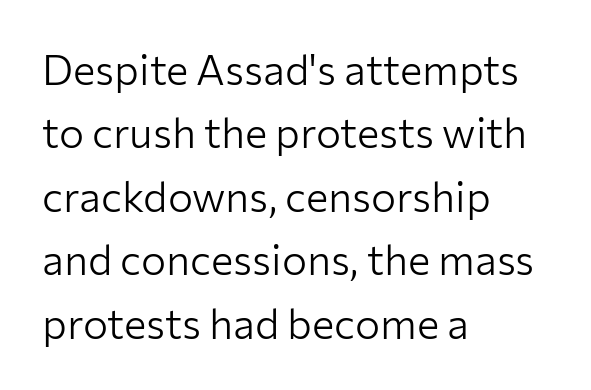
Q: Is the text bold? A: No.
Q: Is the text italic (slanted)? A: No, it is upright.
Q: Is the typeface a serif or a sans-serif typeface? A: Sans-serif.
Q: Is the text underlined? A: No.
Q: How is the paragraph aligned? A: Left-aligned.
Q: Is the spacing between letters normal or unusually wide? A: Normal.
Q: Is the spacing between lines tight, normal or loose? A: Normal.
Q: Width (condensed, normal, or wide)? A: Normal.
Q: Stroke contrast? A: Low.
Q: x-height? A: Medium.
Q: Monospaced? A: No.
